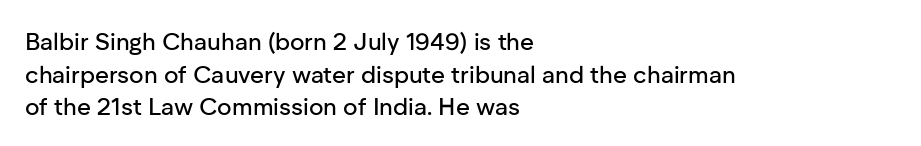
{"italic": "no", "underline": "no", "align": "left", "line_spacing": "normal", "line_spacing_ratio": 1.36, "letter_spacing": "normal", "letter_spacing_em": 0.0, "glyph_px": 24}
